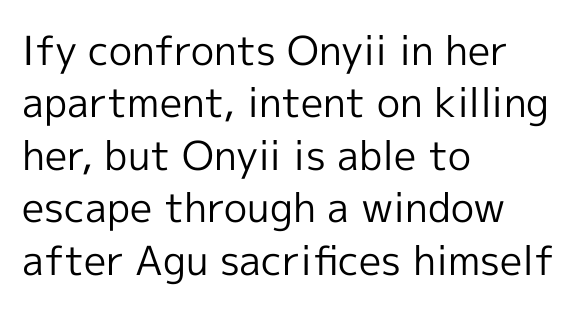
Serif or sans? Sans — the stroke terminals are bare. Unlike italic type, these characters show no tilt at all. The passage shown is typed in a proportional face where columns would drift. The glyphs are unaccompanied by any horizontal stroke below them.
